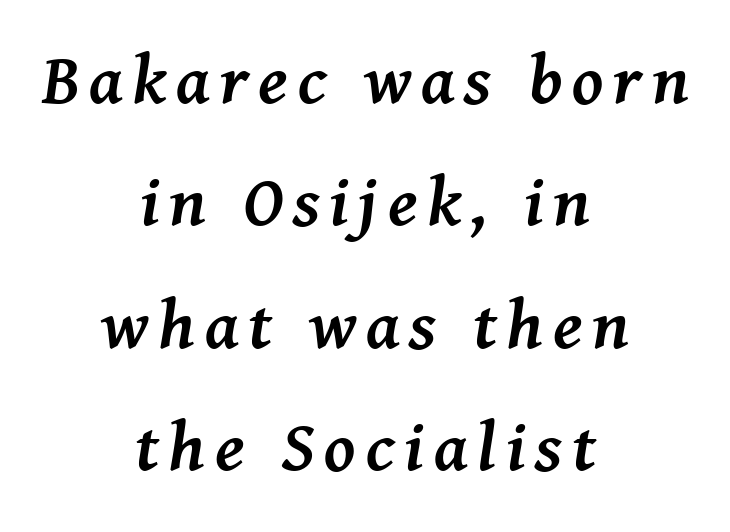
Q: Is the text bold? A: Yes.
Q: Is the text italic (slanted)? A: Yes, it leans right by about 8 degrees.
Q: Is the typeface a serif or a sans-serif typeface? A: Serif.
Q: Is the text underlined? A: No.
Q: How is the paragraph aligned? A: Centered.
Q: Width (condensed, normal, or wide)? A: Normal.
Q: Stroke contrast? A: Medium.
Q: x-height? A: Medium.
Q: Monospaced? A: No.
